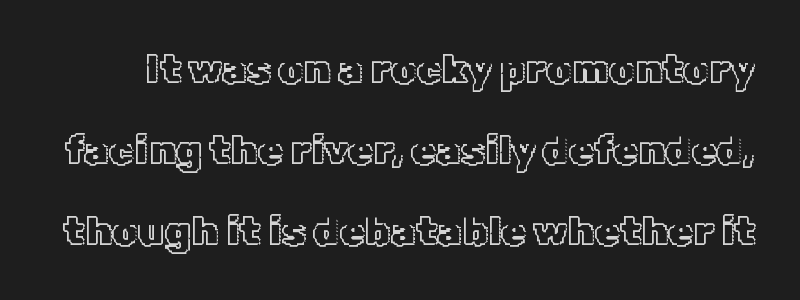
Q: Is the text italic (slanted)? A: No, it is upright.
Q: Is the text underlined? A: No.
Q: Is the spacing between letters normal or unusually wide? A: Normal.
Q: Is the spacing between lines tight, normal or loose? A: Loose.
Q: Width (condensed, normal, or wide)? A: Normal.
Q: x-height? A: Medium.
Q: Monospaced? A: No.
